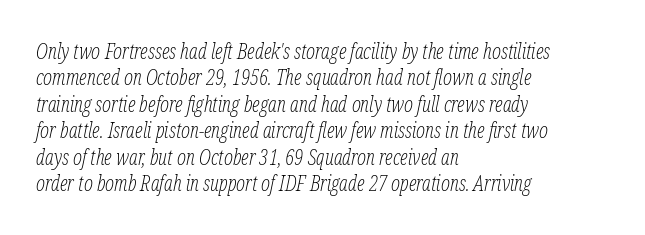
If you drew a ruler down the left edge, every line would touch it. Underlining? Definitely not there. The space between consecutive lines is moderate. The font's italic variant was chosen for this text.
